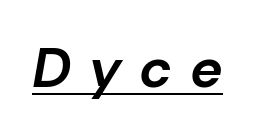
The image shows 55 px bold type, italic (leaning right); set unusually wide letter spacing (+0.32 em), underlined; low stroke contrast and a medium x-height.
